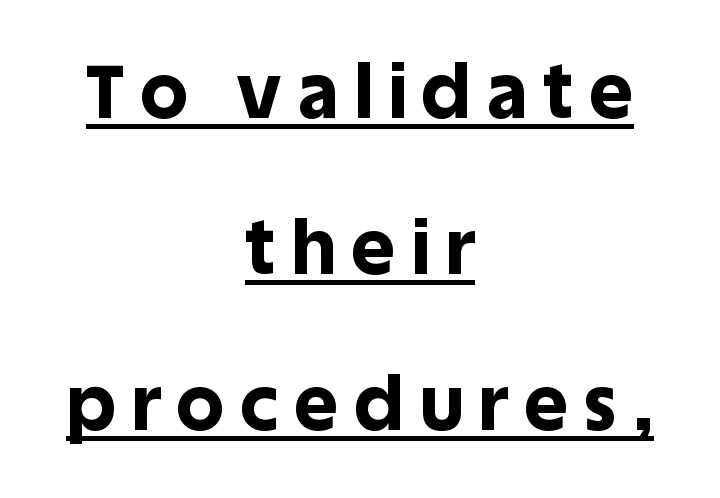
Q: Is the text bold? A: Yes.
Q: Is the text italic (slanted)? A: No, it is upright.
Q: Is the typeface a serif or a sans-serif typeface? A: Sans-serif.
Q: Is the text underlined? A: Yes.
Q: How is the paragraph aligned? A: Centered.
Q: Is the spacing between letters normal or unusually wide? A: Unusually wide.
Q: Is the spacing between lines tight, normal or loose? A: Loose.
Q: Width (condensed, normal, or wide)? A: Normal.
Q: x-height? A: Large.
Q: Monospaced? A: No.
